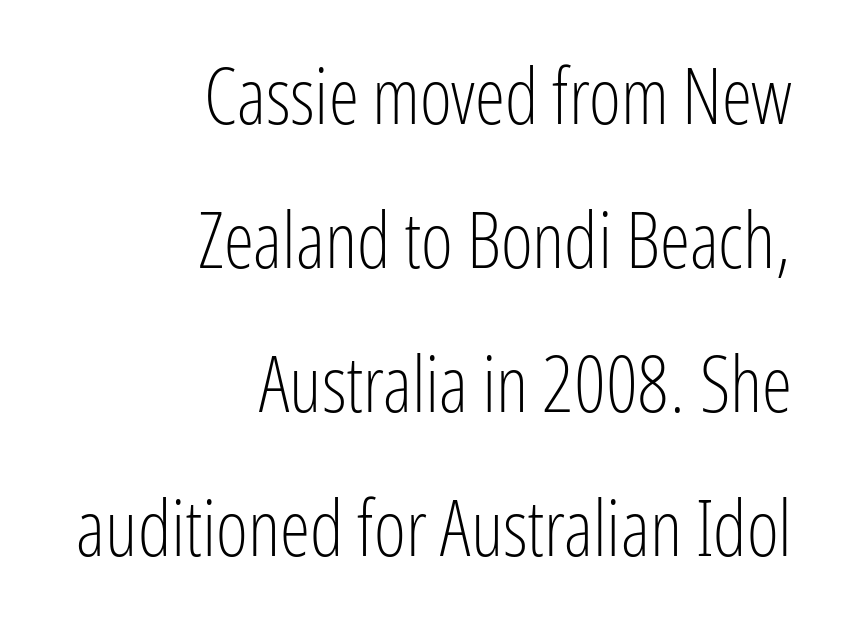
The image shows 77 px light, condensed sans-serif type, upright; set right-aligned, line spacing 1.87x, normal letter spacing, not underlined; low stroke contrast and a medium x-height.
